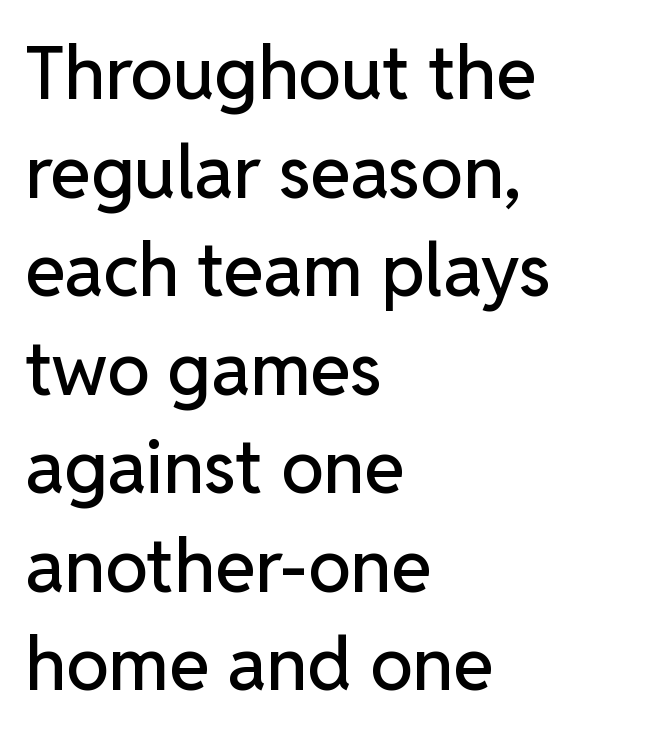
Q: Is the text italic (slanted)? A: No, it is upright.
Q: Is the typeface a serif or a sans-serif typeface? A: Sans-serif.
Q: Is the text underlined? A: No.
Q: How is the paragraph aligned? A: Left-aligned.
Q: Is the spacing between letters normal or unusually wide? A: Normal.
Q: Is the spacing between lines tight, normal or loose? A: Normal.
Q: Width (condensed, normal, or wide)? A: Normal.
Q: Stroke contrast? A: Low.
Q: x-height? A: Medium.
Q: Monospaced? A: No.
